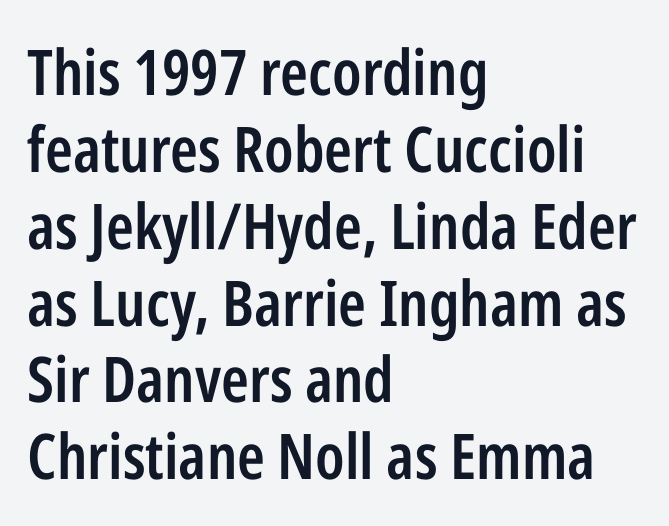
Each letter keeps its own natural width here, so spacing adapts to shape. Look at the stroke-to-counter ratio: somewhat heavy, a semibold. No word sits above an underline. The passage shown is typeset with a sans-serif family.
